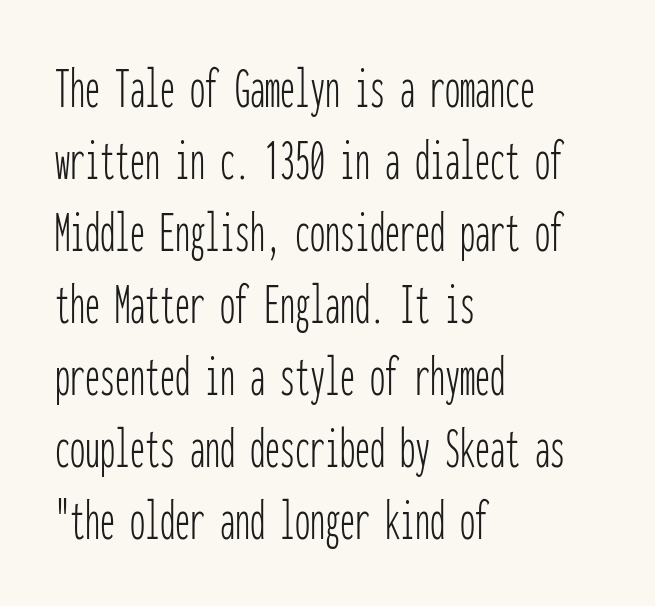
{"serif": "no", "italic": "no", "bold": "no", "weight": "thin", "width": "condensed", "stroke_contrast": "low", "x_height": "medium", "monospaced": "yes", "underline": "no", "align": "left", "line_spacing_ratio": 1.2, "letter_spacing": "normal", "letter_spacing_em": 0.0, "glyph_px": 60}
